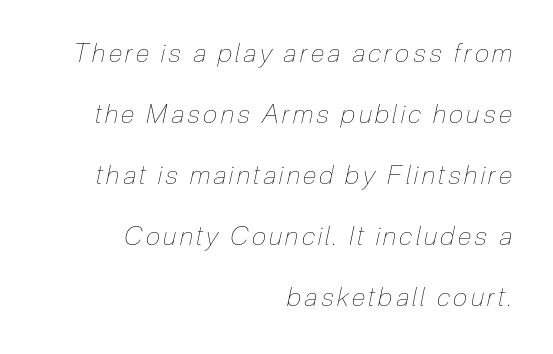
{"italic": "yes", "lean": "right", "slant_degrees": 12, "bold": "no", "underline": "no", "align": "right", "line_spacing": "loose", "line_spacing_ratio": 2.35, "glyph_px": 26}
